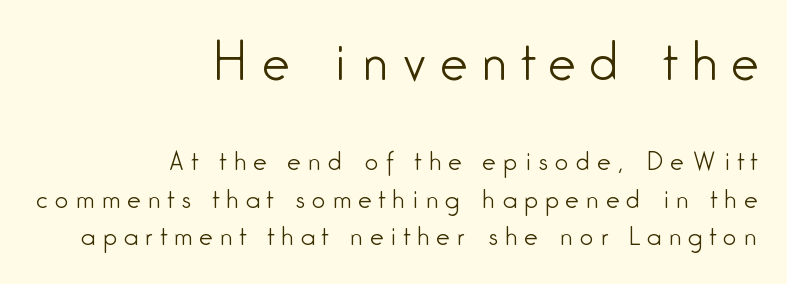
Q: Is the text bold? A: No.
Q: Is the text italic (slanted)? A: No, it is upright.
Q: Is the typeface a serif or a sans-serif typeface? A: Sans-serif.
Q: Is the text underlined? A: No.
Q: How is the paragraph aligned? A: Right-aligned.
Q: Is the spacing between letters normal or unusually wide? A: Unusually wide.
Q: Is the spacing between lines tight, normal or loose? A: Normal.
Q: Which block of text is set in a larger size, the first (top) or the second (bottom)? A: The first (top) one.
Q: Width (condensed, normal, or wide)? A: Condensed.
Q: Stroke contrast? A: Low.
Q: x-height? A: Medium.
Q: Monospaced? A: No.
